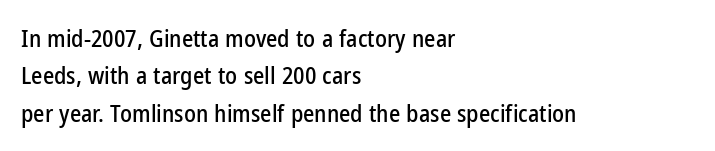
{"italic": "no", "underline": "no", "align": "left", "line_spacing": "normal", "line_spacing_ratio": 1.56, "letter_spacing": "normal", "letter_spacing_em": 0.0, "glyph_px": 24}
